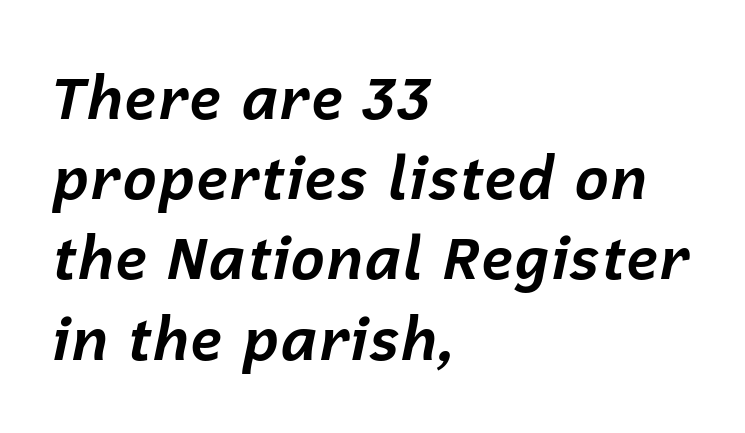
The image shows 59 px bold type, italic (leaning right); set left-aligned, normal line spacing (1.36x), normal letter spacing, not underlined; low stroke contrast and a medium x-height.
